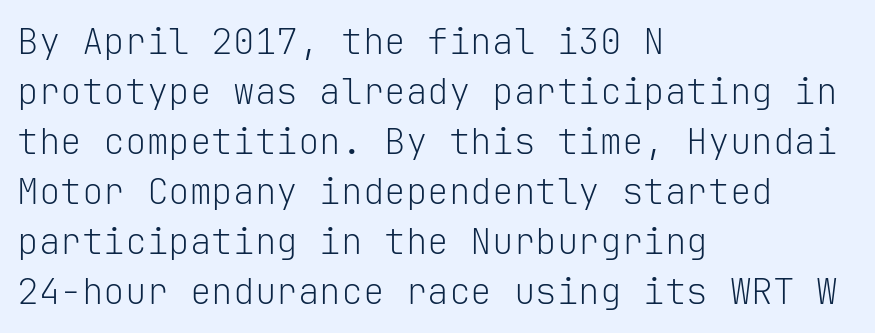
Q: Is the text bold? A: No.
Q: Is the text italic (slanted)? A: No, it is upright.
Q: Is the typeface a serif or a sans-serif typeface? A: Sans-serif.
Q: Is the text underlined? A: No.
Q: How is the paragraph aligned? A: Left-aligned.
Q: Is the spacing between letters normal or unusually wide? A: Normal.
Q: Is the spacing between lines tight, normal or loose? A: Normal.
Q: Width (condensed, normal, or wide)? A: Normal.
Q: Stroke contrast? A: Low.
Q: x-height? A: Medium.
Q: Monospaced? A: Yes.
